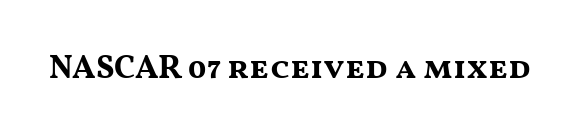
The image shows 33 px bold, wide sans-serif type, upright; set normal letter spacing, not underlined; medium stroke contrast and a medium x-height.
